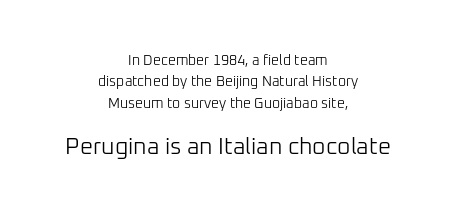
The image shows 23 px text type, upright; set centered, normal line spacing (1.52x), normal letter spacing, not underlined; the second (bottom) block is 1.64x larger.
